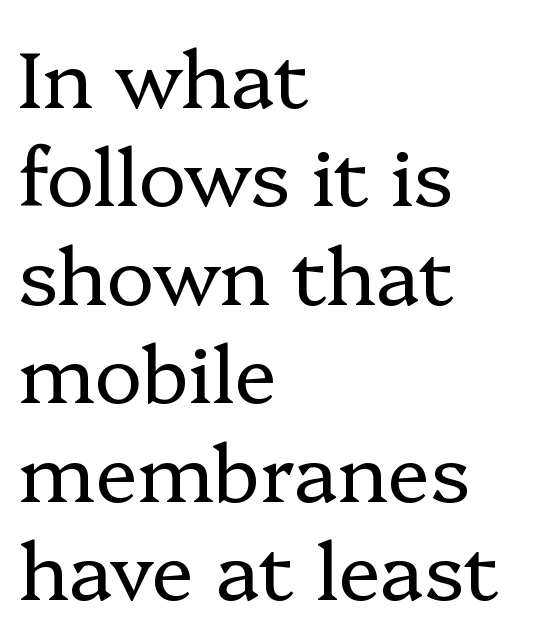
This rendering leaves character spacing at its baseline value. This sample uses a serif face. Teacher's note: observe the even left margin — that is flush-left alignment. This sample has the flowing, uneven cadence of proportional lettering. Characters remain perfectly vertical along every line.
